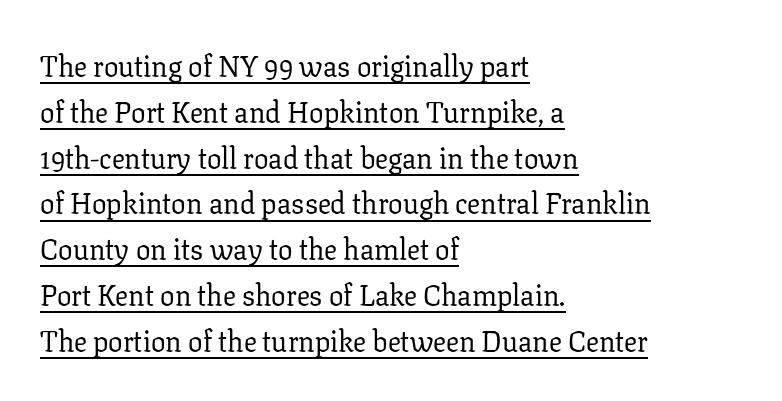
Q: Is the text bold? A: No.
Q: Is the text italic (slanted)? A: No, it is upright.
Q: Is the typeface a serif or a sans-serif typeface? A: Serif.
Q: Is the text underlined? A: Yes.
Q: How is the paragraph aligned? A: Left-aligned.
Q: Is the spacing between letters normal or unusually wide? A: Normal.
Q: Is the spacing between lines tight, normal or loose? A: Normal.
Q: Width (condensed, normal, or wide)? A: Normal.
Q: Stroke contrast? A: Low.
Q: x-height? A: Medium.
Q: Monospaced? A: No.
